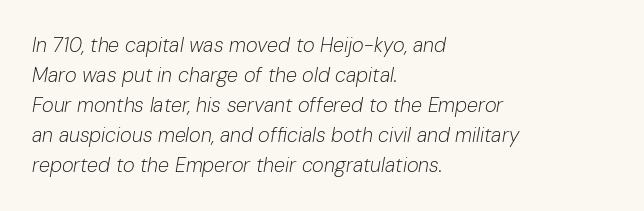
{"italic": "yes", "lean": "right", "slant_degrees": 10, "bold": "no", "underline": "no", "align": "left", "line_spacing": "normal", "line_spacing_ratio": 1.5, "letter_spacing": "normal", "letter_spacing_em": 0.0, "glyph_px": 20}
